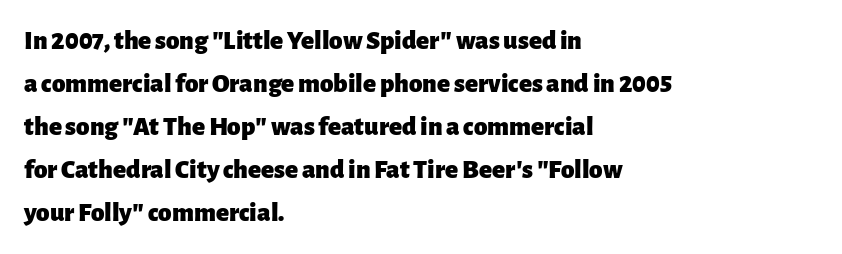
The image shows 27 px bold type, upright; set left-aligned, normal line spacing (1.59x), normal letter spacing, not underlined.
